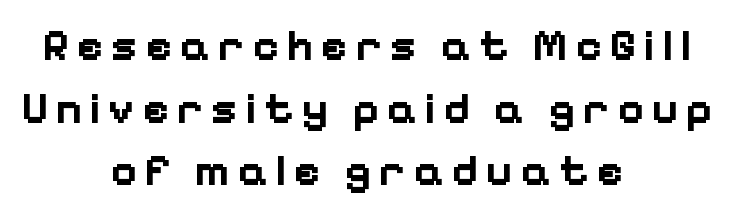
The letters stand straight up with perfectly vertical stems. Caption: multi-line text, centered on the measure. Bold? Absolutely — the strokes are thick and heavy. This rendering employs a face without finishing strokes, i.e., a sans-serif. If you measured baseline to baseline, you'd find a middling distance.
